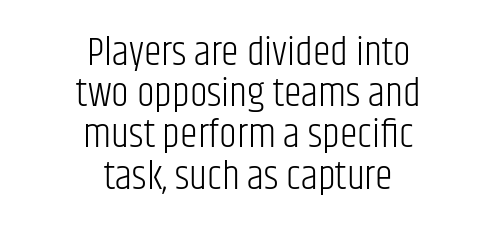
{"serif": "no", "italic": "no", "bold": "no", "weight": "light", "width": "condensed", "stroke_contrast": "low", "x_height": "large", "monospaced": "no", "underline": "no", "align": "center", "line_spacing": "tight", "line_spacing_ratio": 1.03, "letter_spacing": "normal", "letter_spacing_em": 0.0, "glyph_px": 40}
